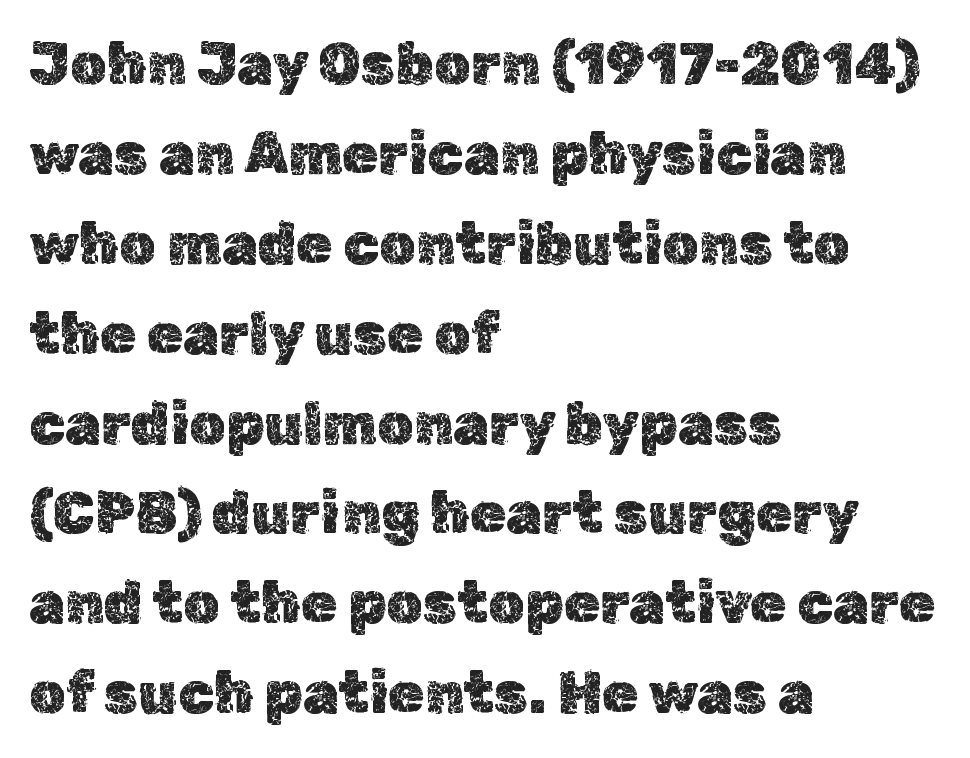
{"italic": "no", "width": "normal", "x_height": "medium", "monospaced": "no", "underline": "no", "align": "left", "line_spacing": "normal", "line_spacing_ratio": 1.55, "letter_spacing": "normal", "letter_spacing_em": 0.0, "glyph_px": 58}
